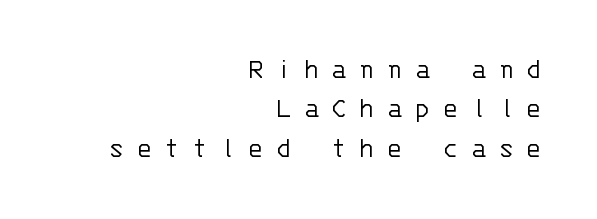
{"serif": "no", "italic": "no", "bold": "no", "weight": "light", "width": "normal", "stroke_contrast": "low", "x_height": "large", "monospaced": "yes", "underline": "no", "align": "right", "line_spacing": "normal", "line_spacing_ratio": 1.36, "letter_spacing": "wide", "letter_spacing_em": 0.42, "glyph_px": 29}
